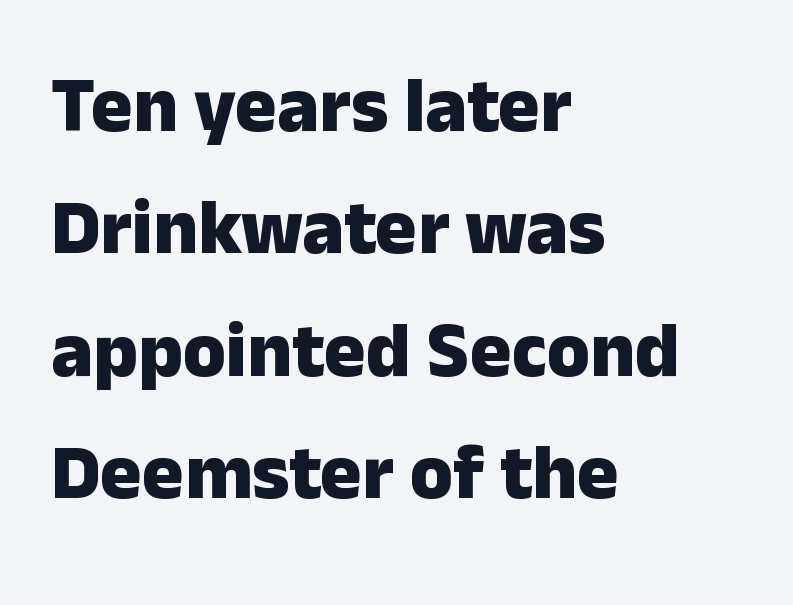
{"serif": "no", "italic": "no", "bold": "yes", "weight": "heavy", "width": "normal", "stroke_contrast": "low", "x_height": "medium", "monospaced": "no", "underline": "no", "align": "left", "line_spacing": "normal", "line_spacing_ratio": 1.57, "letter_spacing": "normal", "letter_spacing_em": 0.0, "glyph_px": 78}
